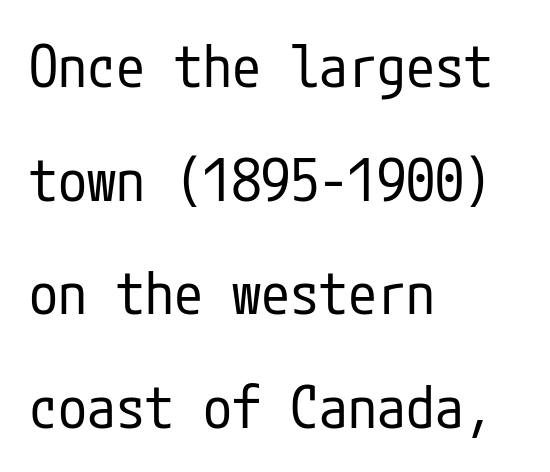
The image shows 58 px regular-weight, condensed sans-serif type, upright; set left-aligned, loose line spacing (1.96x), normal letter spacing, not underlined; low stroke contrast and a medium x-height.
